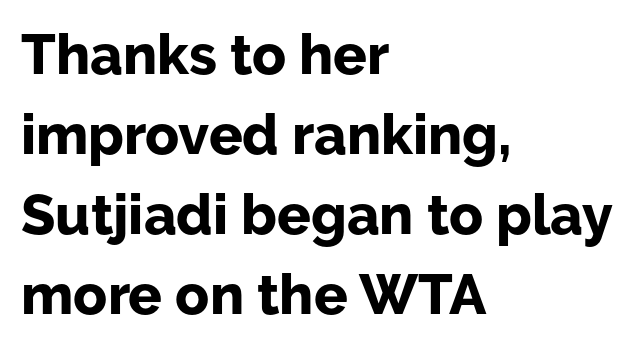
{"serif": "no", "italic": "no", "bold": "yes", "weight": "bold", "width": "normal", "stroke_contrast": "low", "x_height": "medium", "monospaced": "no", "underline": "no", "align": "left", "line_spacing": "normal", "line_spacing_ratio": 1.43, "letter_spacing": "normal", "letter_spacing_em": 0.0, "glyph_px": 56}
